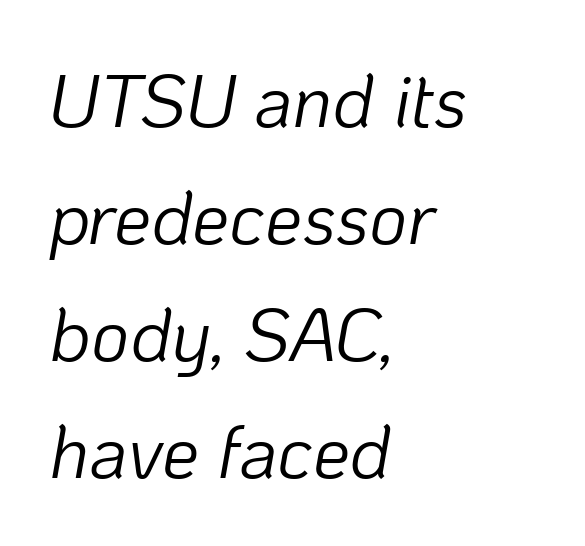
Q: Is the text bold? A: No.
Q: Is the text italic (slanted)? A: Yes, it leans right by about 10 degrees.
Q: Is the text underlined? A: No.
Q: How is the paragraph aligned? A: Left-aligned.
Q: Is the spacing between letters normal or unusually wide? A: Normal.
Q: Is the spacing between lines tight, normal or loose? A: Normal.
Q: Width (condensed, normal, or wide)? A: Normal.
Q: Stroke contrast? A: Low.
Q: x-height? A: Medium.
Q: Monospaced? A: No.
